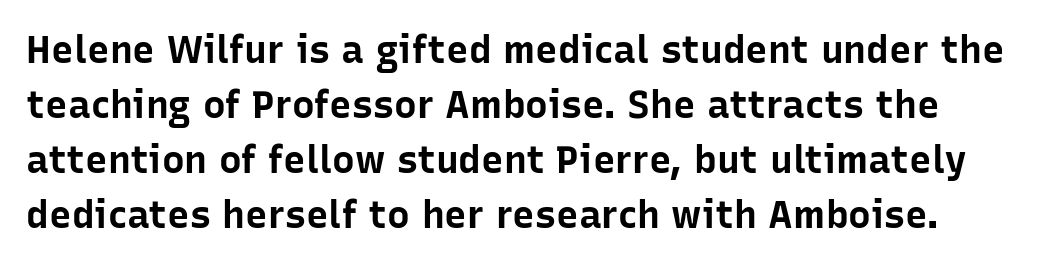
The image shows 38 px bold sans-serif type, upright; set normal line spacing (1.45x), normal letter spacing, not underlined; low stroke contrast and a medium x-height.
